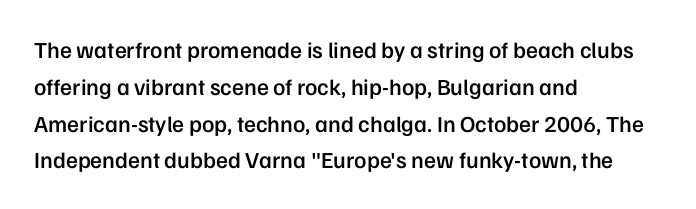
In terms of leading, this rendering sits right in the middle. Which margin do the lines hug? The left one — the right edge is uneven. Stroke thickness is moderately raised; the sample reads as semibold. Observe the ordinary spacing: letters are neighbours, not strangers. Upright lettering throughout.
